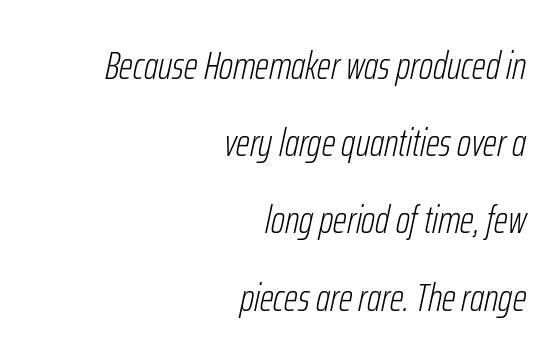
{"italic": "yes", "lean": "right", "slant_degrees": 12, "bold": "no", "weight": "light", "width": "condensed", "stroke_contrast": "low", "x_height": "medium", "monospaced": "no", "underline": "no", "align": "right", "line_spacing": "loose", "line_spacing_ratio": 1.98, "letter_spacing": "normal", "letter_spacing_em": 0.0, "glyph_px": 39}
